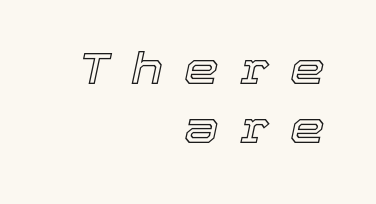
Q: Is the text italic (slanted)? A: Yes, it leans right by about 12 degrees.
Q: Is the text underlined? A: No.
Q: How is the paragraph aligned? A: Right-aligned.
Q: Is the spacing between letters normal or unusually wide? A: Unusually wide.
Q: Is the spacing between lines tight, normal or loose? A: Normal.
Q: Width (condensed, normal, or wide)? A: Normal.
Q: x-height? A: Medium.
Q: Monospaced? A: No.
